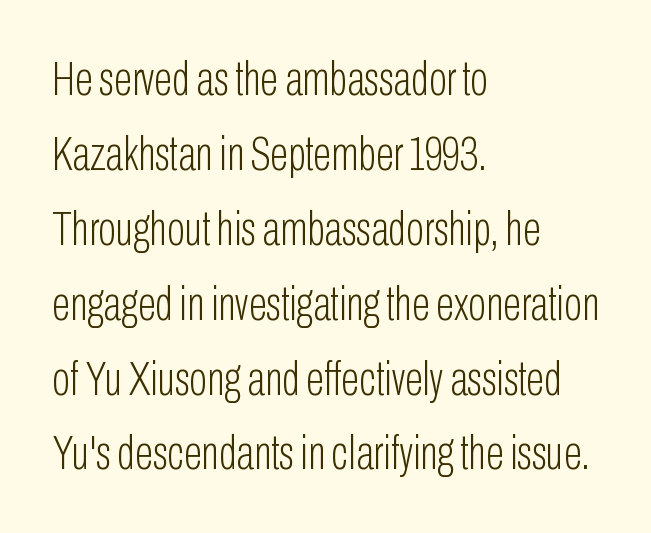
Q: Is the text bold? A: No.
Q: Is the text italic (slanted)? A: No, it is upright.
Q: Is the typeface a serif or a sans-serif typeface? A: Sans-serif.
Q: Is the text underlined? A: No.
Q: How is the paragraph aligned? A: Left-aligned.
Q: Is the spacing between letters normal or unusually wide? A: Normal.
Q: Is the spacing between lines tight, normal or loose? A: Normal.
Q: Width (condensed, normal, or wide)? A: Condensed.
Q: Stroke contrast? A: Low.
Q: x-height? A: Medium.
Q: Monospaced? A: No.
